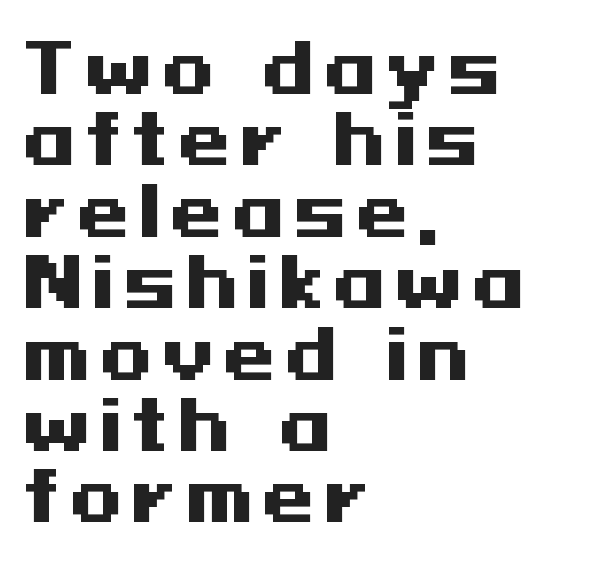
Q: Is the text bold? A: Yes.
Q: Is the text italic (slanted)? A: No, it is upright.
Q: Is the typeface a serif or a sans-serif typeface? A: Sans-serif.
Q: Is the text underlined? A: No.
Q: How is the paragraph aligned? A: Left-aligned.
Q: Is the spacing between lines tight, normal or loose? A: Tight.
Q: Width (condensed, normal, or wide)? A: Wide.
Q: Stroke contrast? A: Medium.
Q: x-height? A: Medium.
